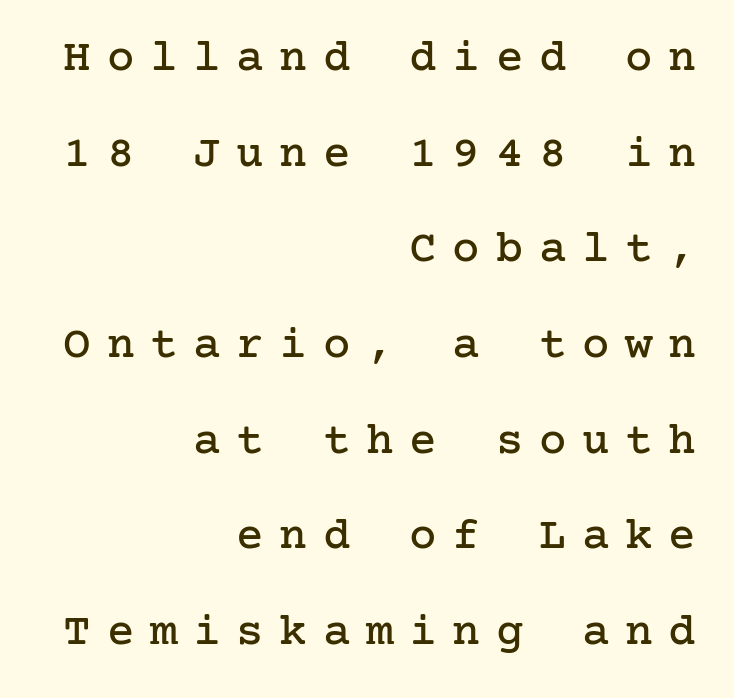
Q: Is the text italic (slanted)? A: No, it is upright.
Q: Is the typeface a serif or a sans-serif typeface? A: Serif.
Q: Is the text underlined? A: No.
Q: How is the paragraph aligned? A: Right-aligned.
Q: Is the spacing between letters normal or unusually wide? A: Unusually wide.
Q: Is the spacing between lines tight, normal or loose? A: Loose.
Q: Width (condensed, normal, or wide)? A: Normal.
Q: Stroke contrast? A: Low.
Q: x-height? A: Medium.
